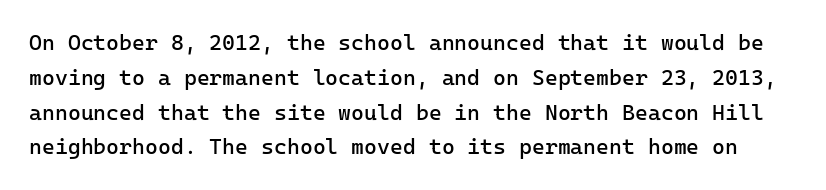
{"italic": "no", "bold": "no", "underline": "no", "line_spacing": "normal", "line_spacing_ratio": 1.58, "letter_spacing": "normal", "letter_spacing_em": 0.0, "glyph_px": 22}
